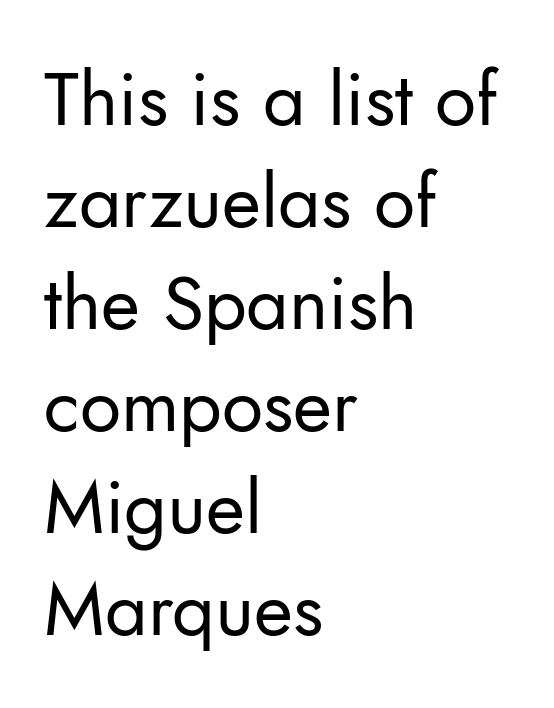
The face used here is rendered with its standard letterfit. The font is comparable to plain body text, perhaps lighter. Has an underline been added? It has not. In terms of leading, this rendering sits right in the middle. The ragged edge is on the right, which tells us the setting is flush left.
